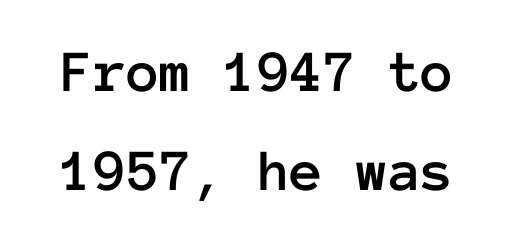
The axis of the letterforms is exactly vertical. Spacing between characters is what you'd get straight out of the box. A typesetter would call this monospace, since all characters share one set width. Line spacing here is normal.
